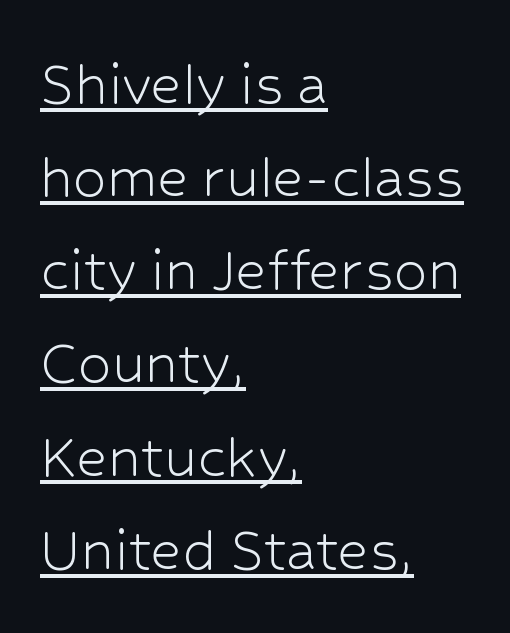
The image shows 67 px light sans-serif type, upright; set left-aligned, normal line spacing (1.39x), normal letter spacing, underlined; low stroke contrast and a medium x-height.
